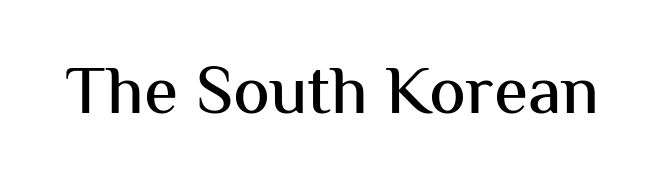
{"serif": "no", "italic": "no", "width": "normal", "stroke_contrast": "medium", "x_height": "medium", "monospaced": "no", "underline": "no", "letter_spacing": "normal", "letter_spacing_em": 0.0, "glyph_px": 69}
